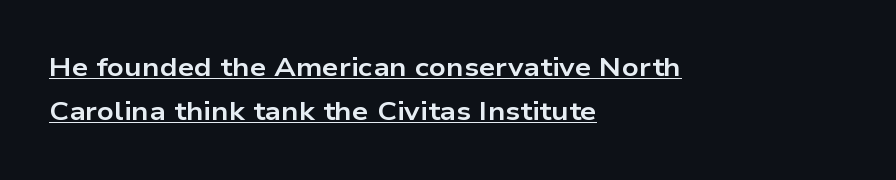
The image shows 26 px bold type, upright; set left-aligned, normal line spacing (1.7x), normal letter spacing, underlined.
